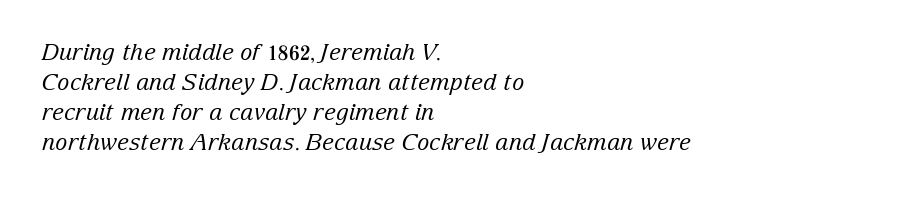
Words appear dense and cohesive because spacing is normal. Line spacing here is normal. The letterforms sit at book weight or below. When letters slant like this, we call the style italic. Honestly, there is no underline to notice here at all. The typesetter chose a ragged-right arrangement here.
